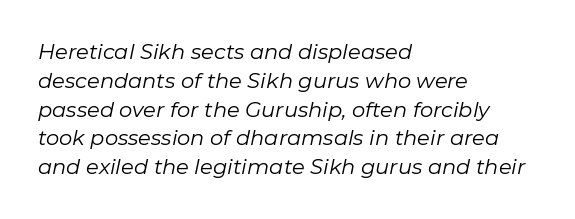
Q: Is the text bold? A: No.
Q: Is the text italic (slanted)? A: Yes, it leans right by about 11 degrees.
Q: Is the text underlined? A: No.
Q: How is the paragraph aligned? A: Left-aligned.
Q: Is the spacing between letters normal or unusually wide? A: Normal.
Q: Is the spacing between lines tight, normal or loose? A: Normal.
